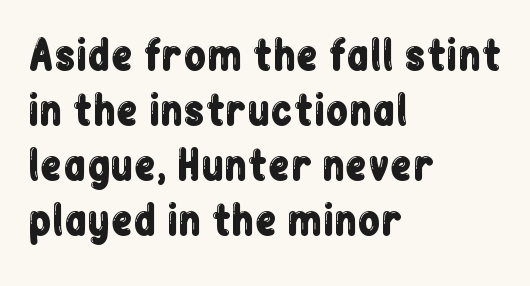
Words float on clear page, feet unadorned. This sample has the flowing, uneven cadence of proportional lettering. The text block is weighted toward the left margin, trailing off unevenly rightward. Serif or sans? Sans — the stroke terminals are bare.
